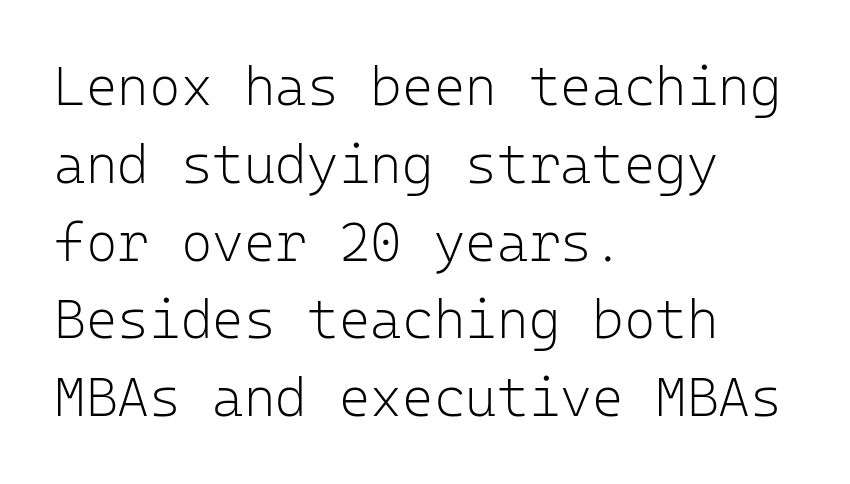
The image shows 54 px light sans-serif type, upright, monospaced; set left-aligned, normal line spacing (1.44x), normal letter spacing, not underlined; low stroke contrast and a medium x-height.
